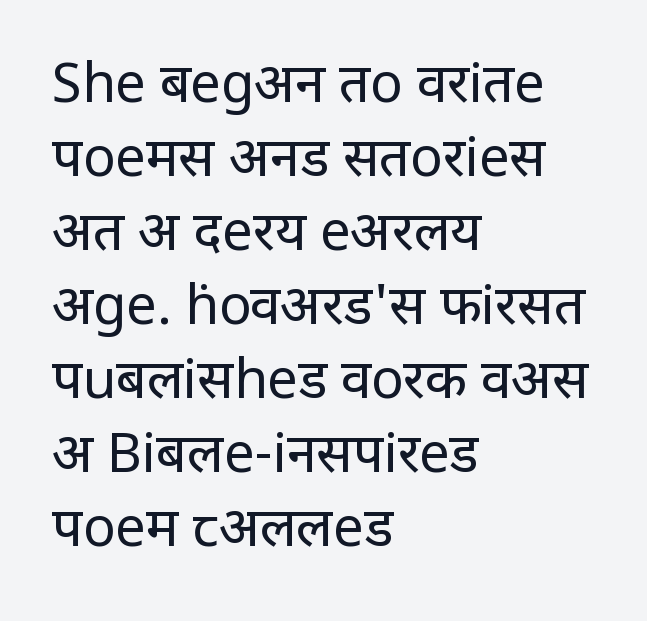
{"serif": "no", "italic": "no", "bold": "no", "weight": "regular", "width": "condensed", "stroke_contrast": "low", "x_height": "large", "monospaced": "no", "underline": "no", "align": "left", "line_spacing": "normal", "line_spacing_ratio": 1.37, "letter_spacing": "normal", "letter_spacing_em": 0.0, "glyph_px": 54}
